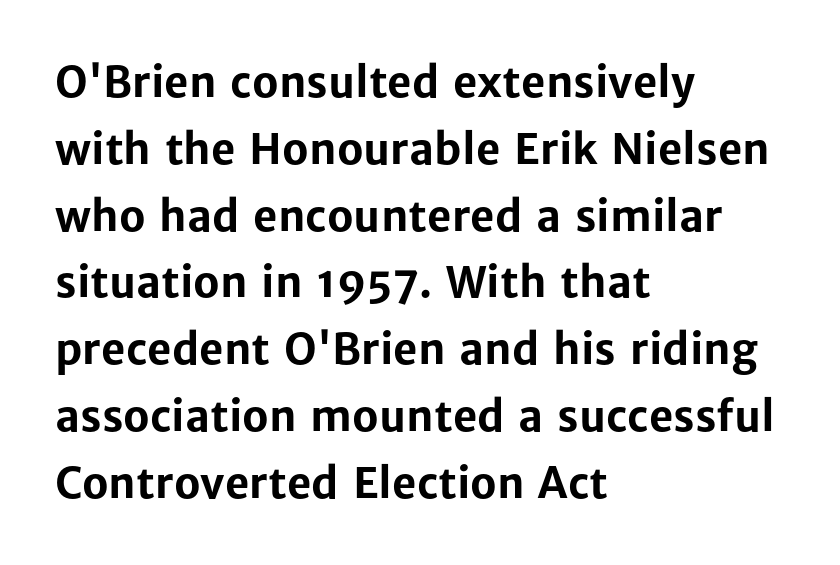
{"serif": "no", "italic": "no", "bold": "yes", "weight": "bold", "width": "normal", "stroke_contrast": "low", "x_height": "medium", "monospaced": "no", "underline": "no", "align": "left", "line_spacing": "normal", "line_spacing_ratio": 1.59, "letter_spacing": "normal", "letter_spacing_em": 0.0, "glyph_px": 42}
